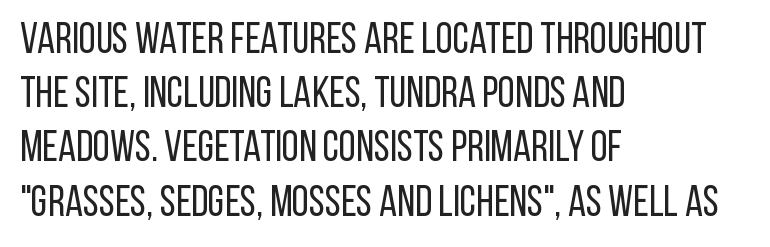
Q: Is the text bold? A: No.
Q: Is the text italic (slanted)? A: No, it is upright.
Q: Is the typeface a serif or a sans-serif typeface? A: Sans-serif.
Q: Is the text underlined? A: No.
Q: How is the paragraph aligned? A: Left-aligned.
Q: Is the spacing between letters normal or unusually wide? A: Normal.
Q: Is the spacing between lines tight, normal or loose? A: Normal.
Q: Width (condensed, normal, or wide)? A: Condensed.
Q: Stroke contrast? A: Low.
Q: x-height? A: Large.
Q: Monospaced? A: No.
